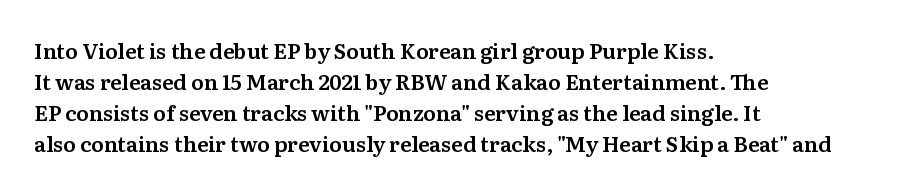
There is no visible air inserted between adjacent glyphs. Alignment: flush left. The words here are not underlined. The axis of the letterforms is exactly vertical. The designer left line spacing at the default.
